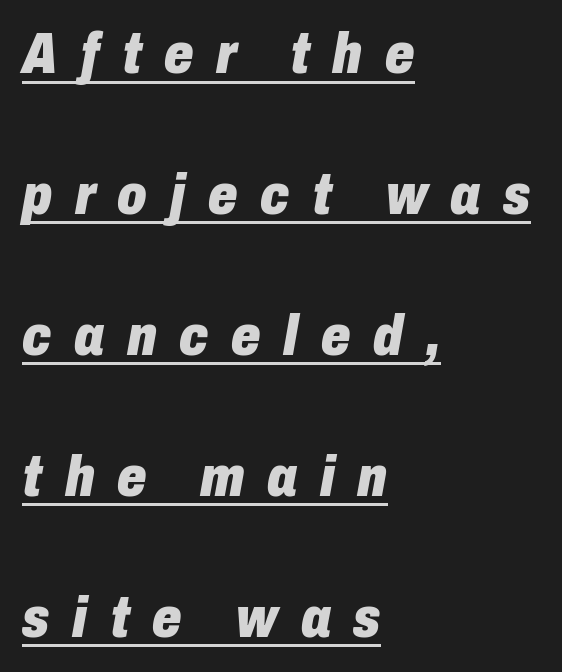
Emphasis-style slanted type is in use. Weight check: bold — yes, fully. Characters follow at a spacing far wider than the type designer built in. A continuous stroke trails under the words, as in a hyperlink. Character widths vary here, with narrow letters taking less room than wide ones.
